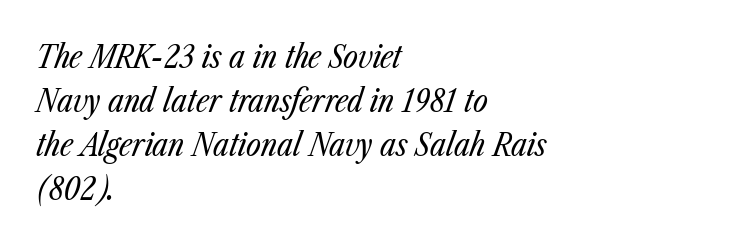
There is no visible air inserted between adjacent glyphs. No chunkiness to these letters — they're not bold. You can tell it's italic because the verticals aren't actually vertical. Do the characters align in a grid? No, the font is proportional.
